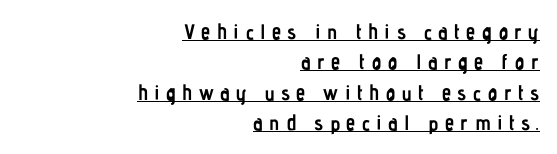
{"italic": "no", "bold": "yes", "underline": "yes", "align": "right", "line_spacing": "normal", "line_spacing_ratio": 1.45, "letter_spacing": "wide", "letter_spacing_em": 0.3, "glyph_px": 21}
